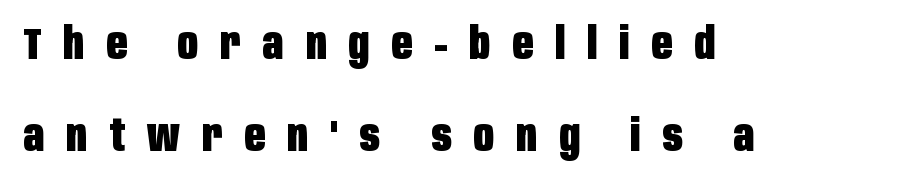
The image shows 45 px heavy, condensed sans-serif type, upright; set left-aligned, loose line spacing (2.04x), unusually wide letter spacing (+0.49 em), not underlined; low stroke contrast and a large x-height.
